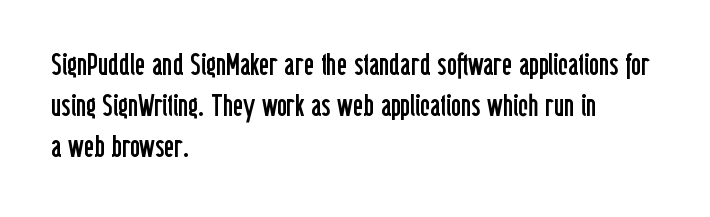
{"serif": "no", "italic": "no", "bold": "no", "weight": "regular", "width": "condensed", "stroke_contrast": "low", "x_height": "medium", "monospaced": "no", "underline": "no", "align": "left", "line_spacing": "normal", "line_spacing_ratio": 1.33, "letter_spacing": "normal", "letter_spacing_em": 0.0, "glyph_px": 31}
